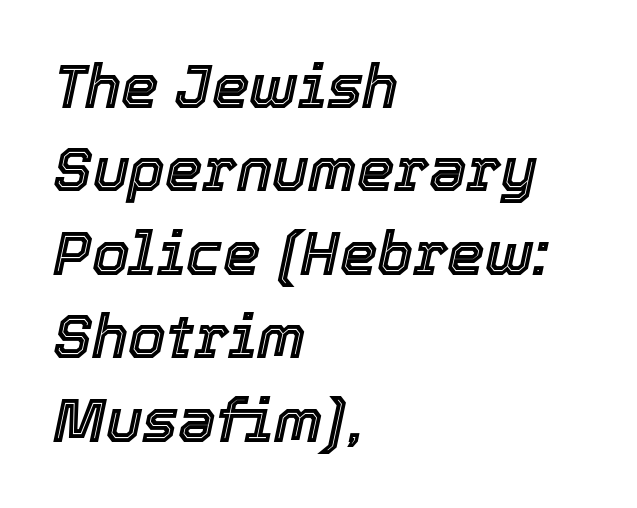
A typesetter would call this proportional, since set widths differ per character. Observe the ordinary spacing: letters are neighbours, not strangers. The specimen reads as italic at a glance. How would I describe the line gaps? Plain and ordinary. Short and long lines alike share a common starting point at left.
